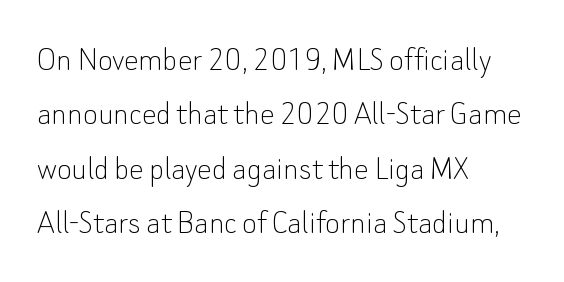
{"serif": "no", "italic": "no", "bold": "no", "weight": "thin", "width": "normal", "stroke_contrast": "low", "x_height": "small", "monospaced": "no", "underline": "no", "align": "left", "line_spacing": "normal", "line_spacing_ratio": 1.51, "letter_spacing": "normal", "letter_spacing_em": 0.0, "glyph_px": 36}
